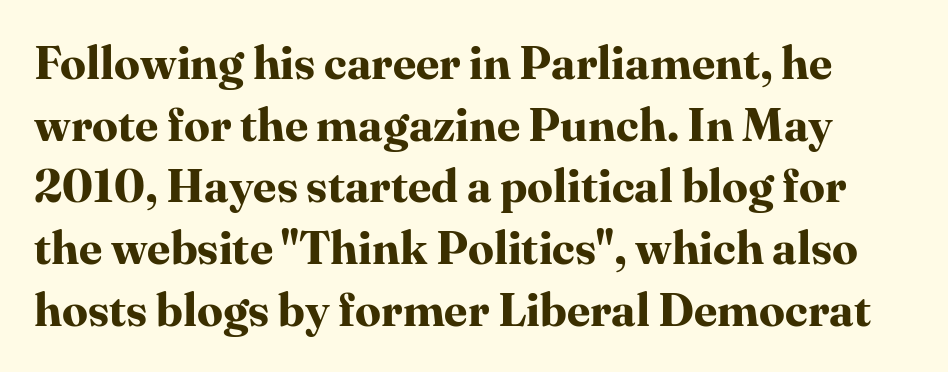
Q: Is the text bold? A: Yes.
Q: Is the text italic (slanted)? A: No, it is upright.
Q: Is the typeface a serif or a sans-serif typeface? A: Serif.
Q: Is the text underlined? A: No.
Q: Is the spacing between letters normal or unusually wide? A: Normal.
Q: Is the spacing between lines tight, normal or loose? A: Normal.
Q: Width (condensed, normal, or wide)? A: Normal.
Q: Stroke contrast? A: High.
Q: x-height? A: Medium.
Q: Monospaced? A: No.
